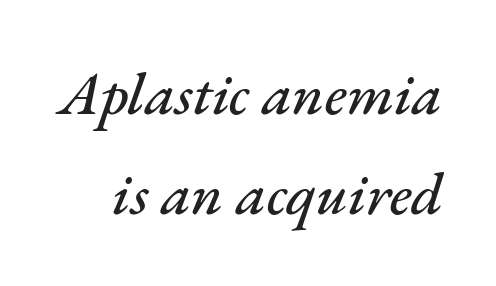
{"italic": "yes", "lean": "right", "slant_degrees": 17, "width": "normal", "stroke_contrast": "medium", "x_height": "small", "monospaced": "no", "underline": "no", "line_spacing": "normal", "line_spacing_ratio": 1.67, "letter_spacing": "normal", "letter_spacing_em": 0.0, "glyph_px": 60}
